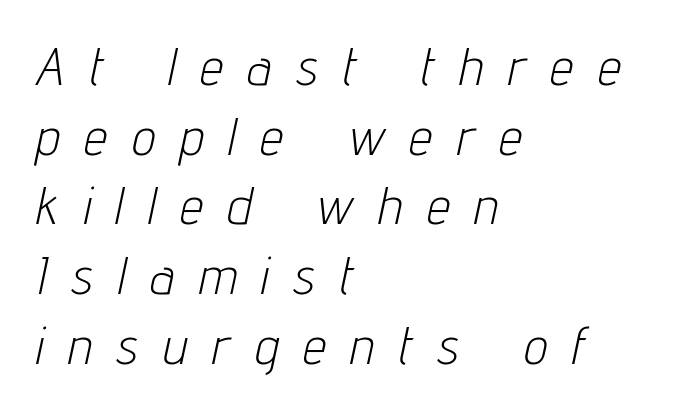
The image shows 52 px light, condensed type, italic (leaning right); set left-aligned, normal line spacing (1.34x), unusually wide letter spacing (+0.49 em), not underlined; low stroke contrast and a medium x-height.
